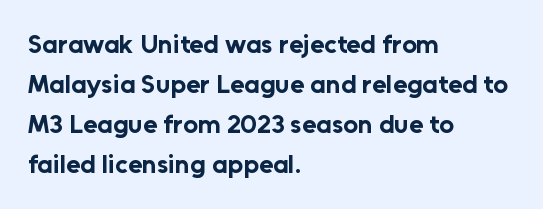
The image shows 26 px bold type, upright; set left-aligned, normal line spacing (1.54x), normal letter spacing, not underlined.
